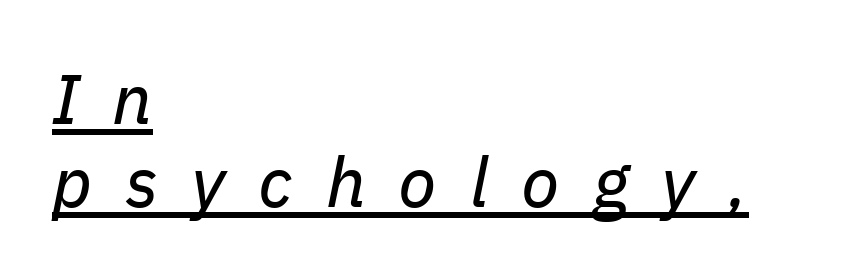
Q: Is the text bold? A: No.
Q: Is the text italic (slanted)? A: Yes, it leans right by about 11 degrees.
Q: Is the text underlined? A: Yes.
Q: How is the paragraph aligned? A: Left-aligned.
Q: Is the spacing between letters normal or unusually wide? A: Unusually wide.
Q: Width (condensed, normal, or wide)? A: Normal.
Q: Stroke contrast? A: Low.
Q: x-height? A: Medium.
Q: Monospaced? A: No.
